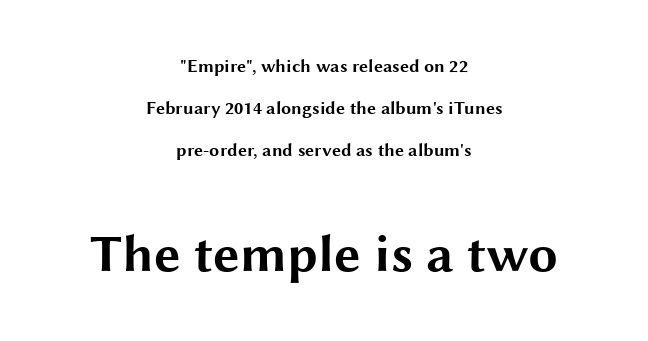
{"serif": "no", "italic": "no", "bold": "yes", "weight": "bold", "width": "wide", "stroke_contrast": "medium", "x_height": "medium", "monospaced": "no", "underline": "no", "align": "center", "line_spacing": "loose", "line_spacing_ratio": 2.33, "letter_spacing": "normal", "letter_spacing_em": 0.0, "larger_block": "second", "size_ratio": 2.94, "glyph_px": 53}
